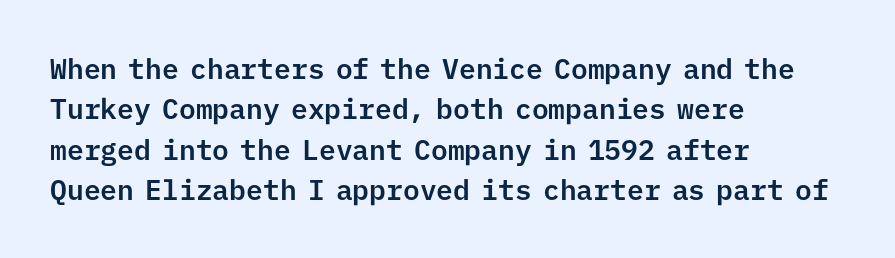
{"serif": "no", "italic": "no", "width": "normal", "stroke_contrast": "low", "x_height": "medium", "monospaced": "yes", "underline": "no", "align": "left", "line_spacing": "normal", "line_spacing_ratio": 1.44, "letter_spacing": "normal", "letter_spacing_em": 0.0, "glyph_px": 28}
